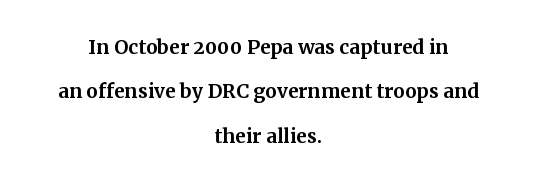
The image shows 26 px text type, upright; set centered, line spacing 1.71x, normal letter spacing, not underlined.
